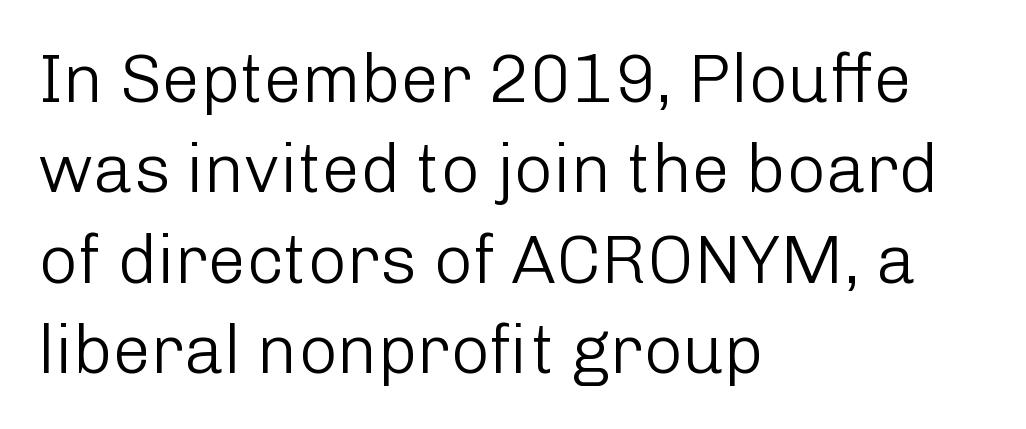
{"serif": "no", "italic": "no", "bold": "no", "weight": "light", "width": "normal", "stroke_contrast": "low", "x_height": "medium", "monospaced": "no", "underline": "no", "align": "left", "line_spacing": "normal", "line_spacing_ratio": 1.33, "letter_spacing": "normal", "letter_spacing_em": 0.0, "glyph_px": 68}
